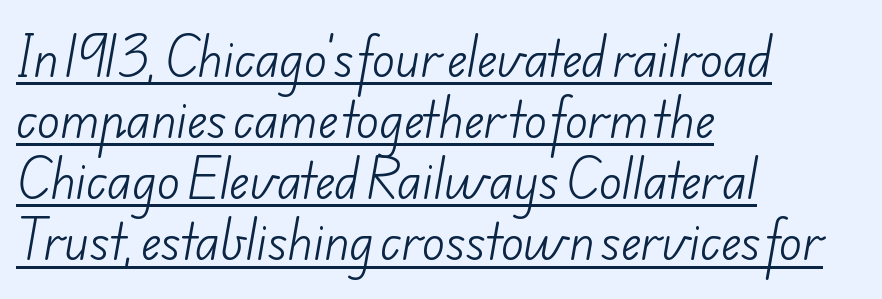
The image shows 47 px light sans-serif type; set left-aligned, normal line spacing (1.3x), normal letter spacing, underlined; low stroke contrast and a small x-height.
